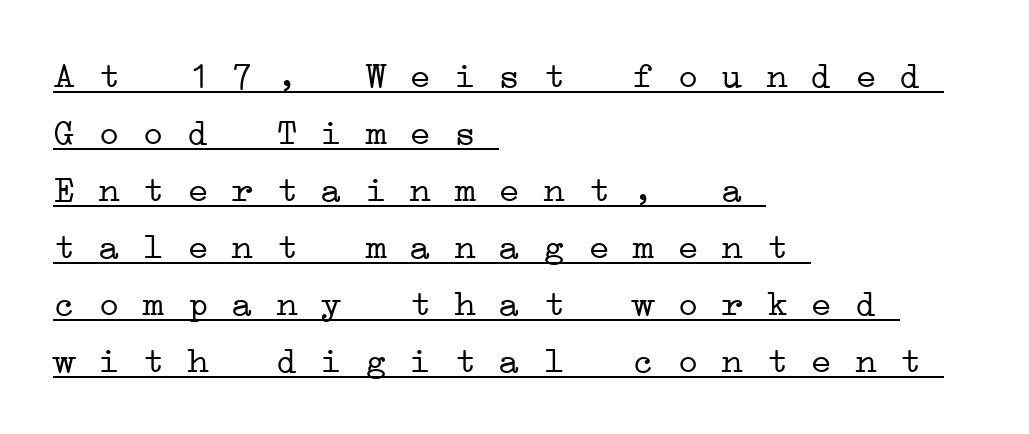
The image shows 37 px light, wide serif type, monospaced; set left-aligned, normal line spacing (1.54x), normal letter spacing, underlined; low stroke contrast and a medium x-height.
